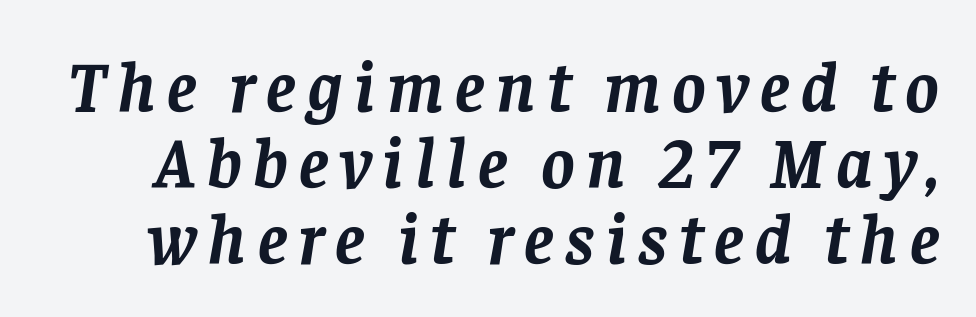
{"serif": "yes", "italic": "yes", "lean": "right", "slant_degrees": 8, "bold": "yes", "weight": "semibold", "width": "normal", "stroke_contrast": "low", "x_height": "large", "monospaced": "no", "underline": "no", "line_spacing": "tight", "line_spacing_ratio": 1.07, "glyph_px": 71}
